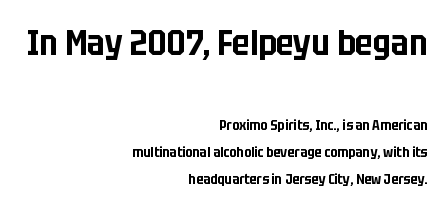
{"serif": "no", "italic": "no", "width": "condensed", "stroke_contrast": "low", "x_height": "large", "monospaced": "no", "underline": "no", "align": "right", "line_spacing": "loose", "line_spacing_ratio": 1.93, "letter_spacing": "normal", "letter_spacing_em": 0.0, "larger_block": "first", "size_ratio": 2.5, "glyph_px": 35}
